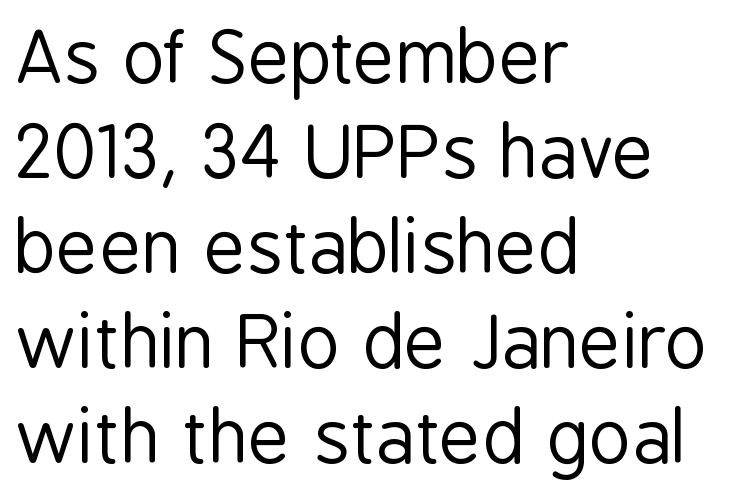
{"serif": "no", "italic": "no", "bold": "no", "weight": "regular", "width": "condensed", "stroke_contrast": "low", "x_height": "medium", "monospaced": "no", "underline": "no", "align": "left", "line_spacing": "normal", "line_spacing_ratio": 1.32, "letter_spacing": "normal", "letter_spacing_em": 0.0, "glyph_px": 72}
